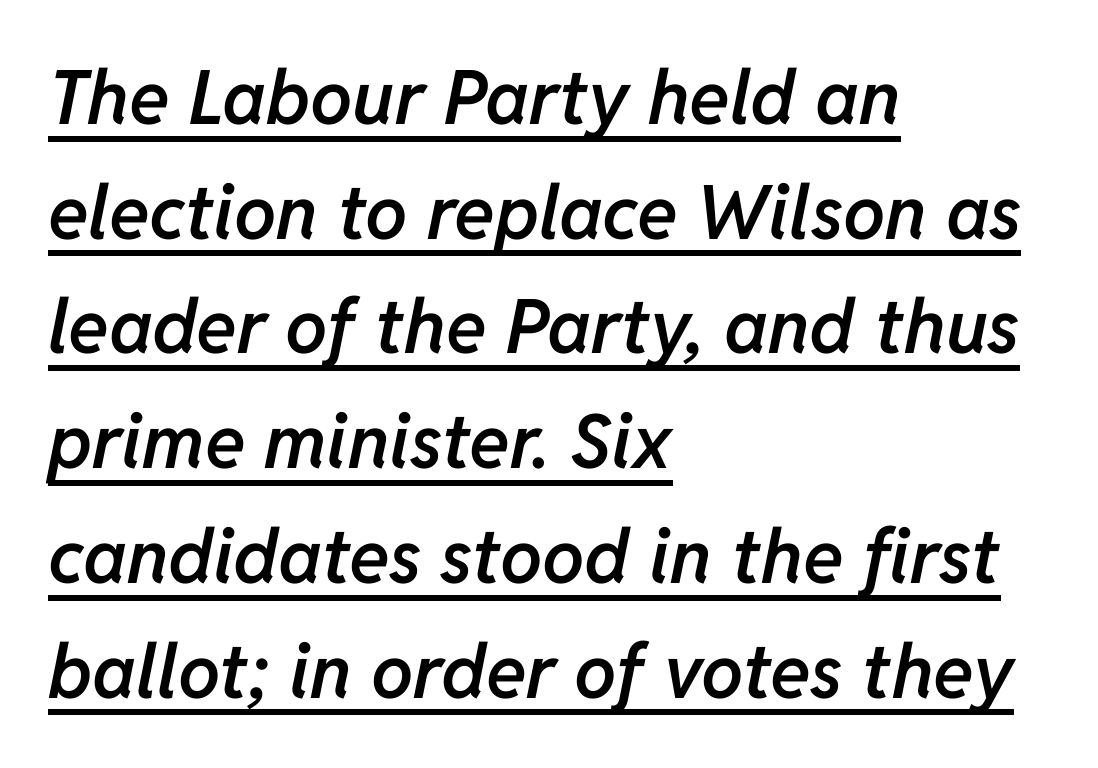
{"italic": "yes", "lean": "right", "slant_degrees": 11, "bold": "semi", "weight": "semibold", "width": "normal", "stroke_contrast": "low", "x_height": "medium", "monospaced": "no", "underline": "yes", "align": "left", "line_spacing": "normal", "line_spacing_ratio": 1.53, "letter_spacing": "normal", "letter_spacing_em": 0.0, "glyph_px": 75}
